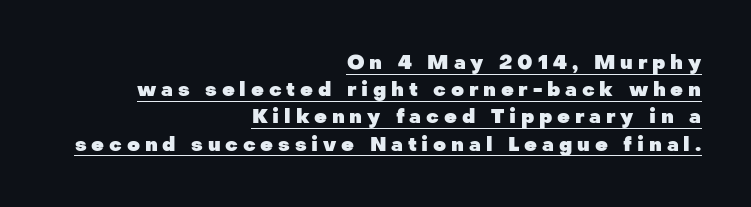
{"italic": "no", "bold": "yes", "underline": "yes", "align": "right", "line_spacing": "normal", "line_spacing_ratio": 1.36, "letter_spacing": "wide", "letter_spacing_em": 0.24, "glyph_px": 20}
